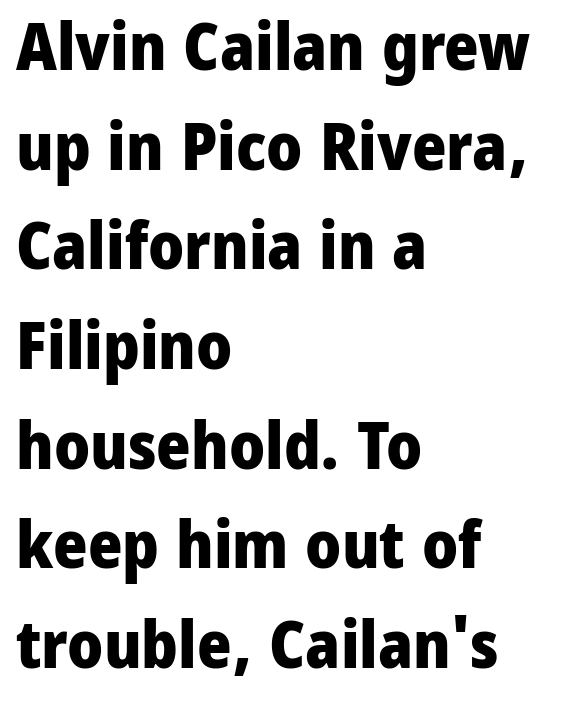
Descender tails drop into unmarked territory. Think of a printed novel: that variable character pitch is what you see here. Honestly, the row spacing looks completely unremarkable. On the weight axis this lands at bold, roughly 700. In CSS terms this would be text-align: left.
